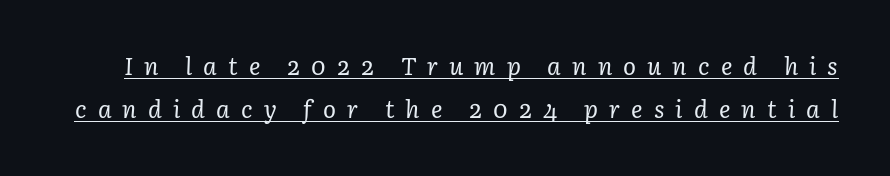
{"italic": "yes", "lean": "right", "slant_degrees": 3, "bold": "no", "underline": "yes", "line_spacing_ratio": 1.78, "letter_spacing": "wide", "letter_spacing_em": 0.46, "glyph_px": 24}
